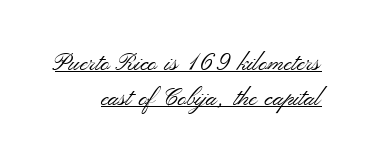
The image shows 24 px text type; set right-aligned, normal line spacing (1.45x), normal letter spacing, underlined.
